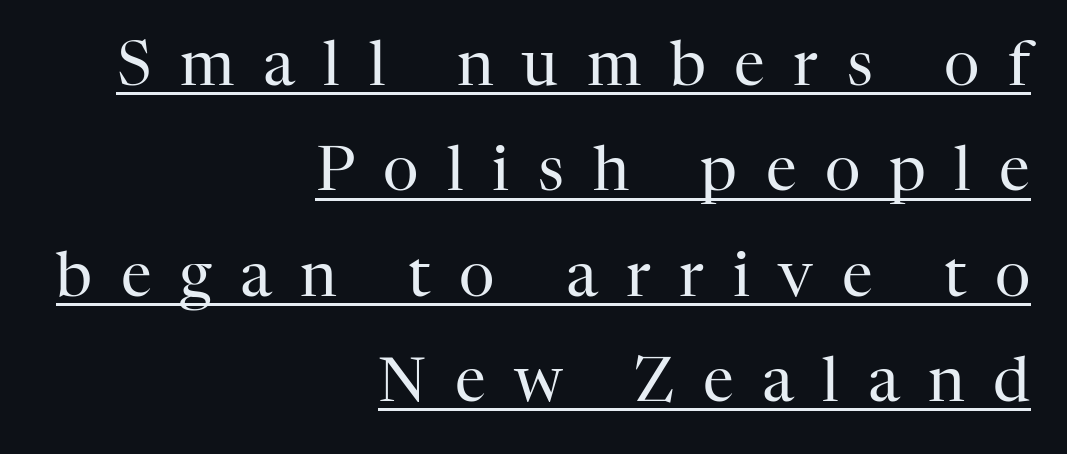
Q: Is the text bold? A: No.
Q: Is the text italic (slanted)? A: No, it is upright.
Q: Is the typeface a serif or a sans-serif typeface? A: Serif.
Q: Is the text underlined? A: Yes.
Q: How is the paragraph aligned? A: Right-aligned.
Q: Is the spacing between letters normal or unusually wide? A: Unusually wide.
Q: Is the spacing between lines tight, normal or loose? A: Normal.
Q: Width (condensed, normal, or wide)? A: Normal.
Q: Stroke contrast? A: High.
Q: x-height? A: Medium.
Q: Monospaced? A: No.
